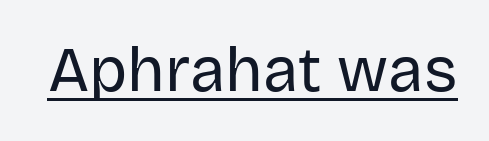
{"serif": "no", "italic": "no", "bold": "no", "weight": "regular", "width": "normal", "stroke_contrast": "low", "x_height": "large", "monospaced": "no", "underline": "yes", "letter_spacing": "normal", "letter_spacing_em": 0.0, "glyph_px": 63}
